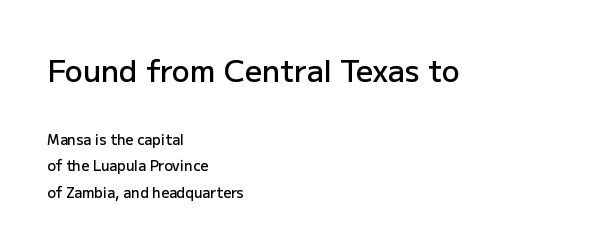
The rendering uses natural spacing where letterforms have individual widths. Descenders hang freely into open space. Ascenders rise straight up at ninety degrees. Inter-character spacing is left at the font's built-in metrics. The rendering shrinks the type as you move from the upper chunk to the lower. These lines carry some extra weight — a demibold, not a full bold.
